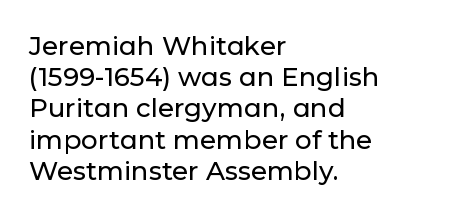
The passage is arranged the way most books set body copy — flush left. This is the regular roman posture of the typeface. The rendering keeps characters at their native spacing. Honestly, there is no underline to notice here at all.
